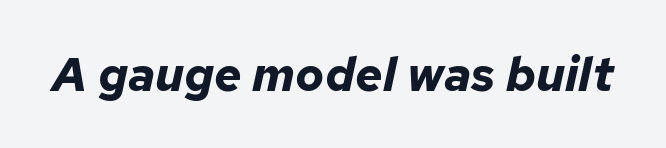
{"italic": "yes", "lean": "right", "slant_degrees": 12, "bold": "yes", "weight": "bold", "width": "normal", "stroke_contrast": "low", "x_height": "medium", "monospaced": "no", "underline": "no", "letter_spacing": "normal", "letter_spacing_em": 0.0, "glyph_px": 48}
